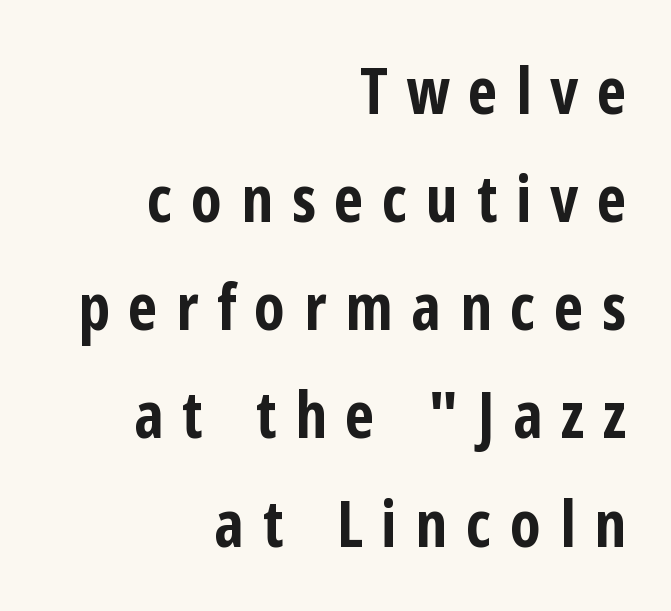
{"serif": "no", "italic": "no", "bold": "yes", "weight": "bold", "width": "condensed", "stroke_contrast": "low", "x_height": "medium", "monospaced": "no", "underline": "no", "align": "right", "line_spacing": "normal", "line_spacing_ratio": 1.69, "letter_spacing": "wide", "letter_spacing_em": 0.29, "glyph_px": 64}
